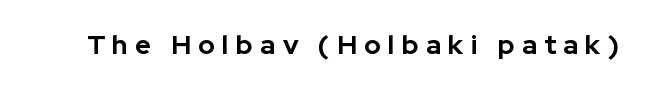
{"italic": "no", "bold": "yes", "underline": "no", "letter_spacing": "wide", "letter_spacing_em": 0.27, "glyph_px": 27}
